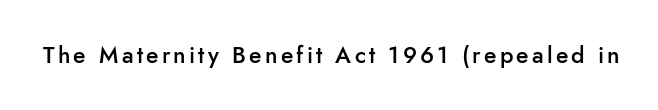
The image shows 23 px text type, upright; set not underlined.
